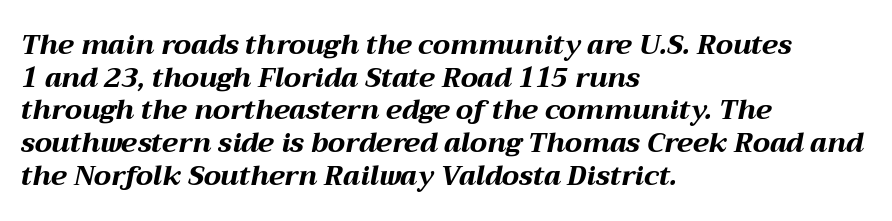
The image shows 27 px bold type, italic (leaning right); set left-aligned, line spacing 1.21x, normal letter spacing, not underlined.
